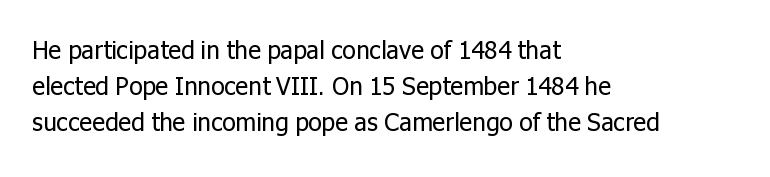
The image shows 25 px text type, upright; set left-aligned, normal line spacing (1.44x), normal letter spacing, not underlined.
